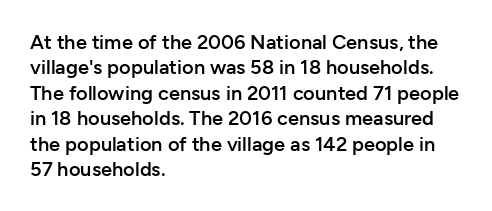
The image shows 20 px text type, upright; set left-aligned, normal line spacing (1.27x), normal letter spacing, not underlined.
